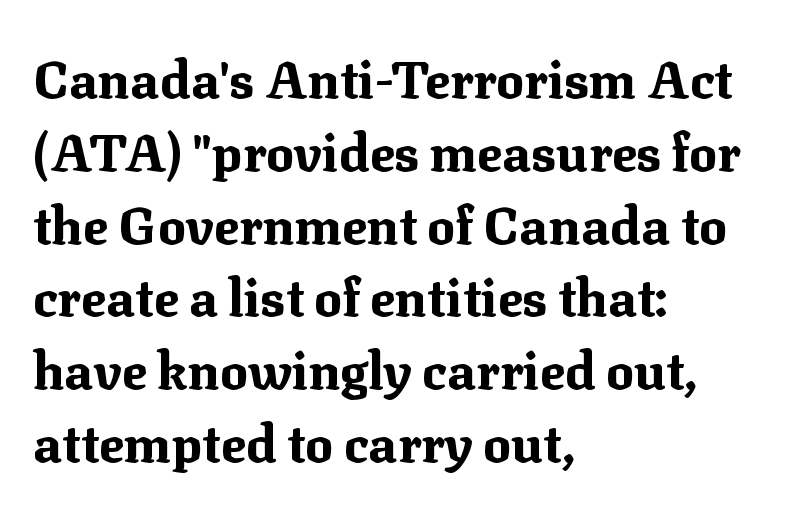
Q: Is the text bold? A: Yes.
Q: Is the text italic (slanted)? A: No, it is upright.
Q: Is the typeface a serif or a sans-serif typeface? A: Serif.
Q: Is the text underlined? A: No.
Q: How is the paragraph aligned? A: Left-aligned.
Q: Is the spacing between letters normal or unusually wide? A: Normal.
Q: Is the spacing between lines tight, normal or loose? A: Normal.
Q: Width (condensed, normal, or wide)? A: Normal.
Q: Stroke contrast? A: Medium.
Q: x-height? A: Medium.
Q: Monospaced? A: No.
